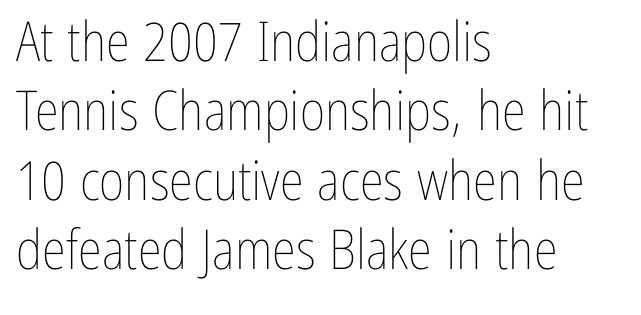
The specimen omits any rule beneath the text block's lines. The strokes carry an ordinary text weight at most. Honestly, the row spacing looks completely unremarkable. The letters stand upright; this is a roman face. You could not count columns in this text — the font is proportionally spaced.
